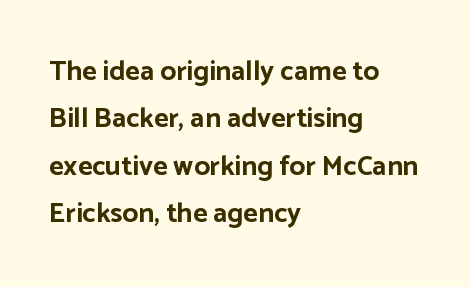
Any mark beneath the type? The region is blank. Letterform terminals end flat and unadorned throughout the passage. If you measured baseline to baseline, you'd find a middling distance. The face used here is rendered with its standard letterfit. A typesetter would call this proportional, since set widths differ per character. The characters look thick and weighty, a clear bold.
